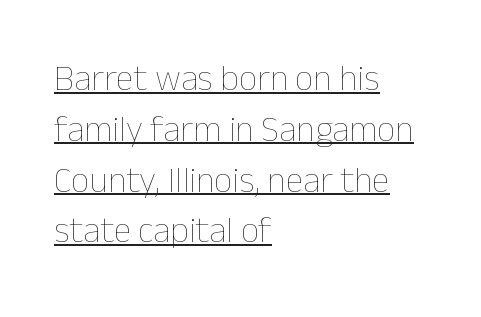
The image shows 36 px thin type, upright; set left-aligned, normal line spacing (1.41x), normal letter spacing, underlined; low stroke contrast and a medium x-height.
